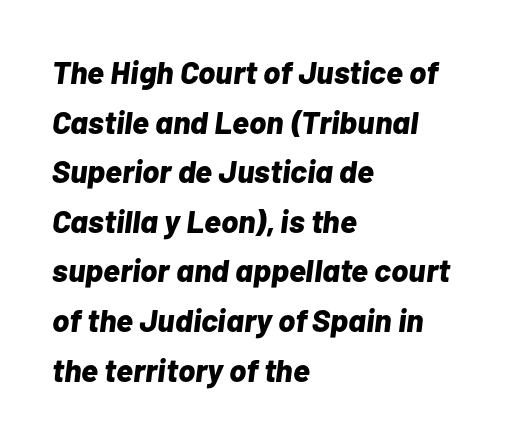
Caption: bold face, heavy strokes. Each row of text sits above clean, open space. Caption: standard tracking, unaltered. Compared with typical paragraphs, the rows here are spaced about the same.
